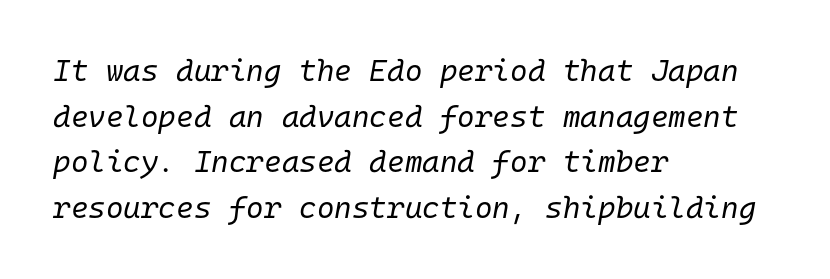
{"italic": "yes", "lean": "right", "slant_degrees": 10, "bold": "no", "weight": "regular", "width": "normal", "stroke_contrast": "low", "x_height": "medium", "monospaced": "yes", "underline": "no", "align": "left", "line_spacing": "normal", "line_spacing_ratio": 1.52, "letter_spacing": "normal", "letter_spacing_em": 0.0, "glyph_px": 30}
